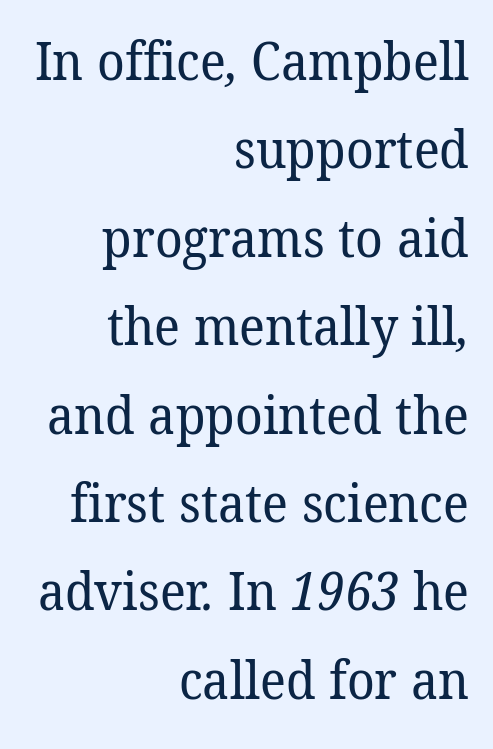
Q: Is the text bold? A: No.
Q: Is the typeface a serif or a sans-serif typeface? A: Serif.
Q: Is the text underlined? A: No.
Q: How is the paragraph aligned? A: Right-aligned.
Q: Is the spacing between letters normal or unusually wide? A: Normal.
Q: Is the spacing between lines tight, normal or loose? A: Normal.
Q: Width (condensed, normal, or wide)? A: Normal.
Q: Stroke contrast? A: Low.
Q: x-height? A: Medium.
Q: Monospaced? A: No.
